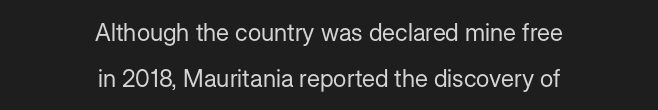
{"italic": "no", "bold": "no", "underline": "no", "align": "center", "line_spacing": "loose", "line_spacing_ratio": 1.9, "letter_spacing": "normal", "letter_spacing_em": 0.0, "glyph_px": 24}
